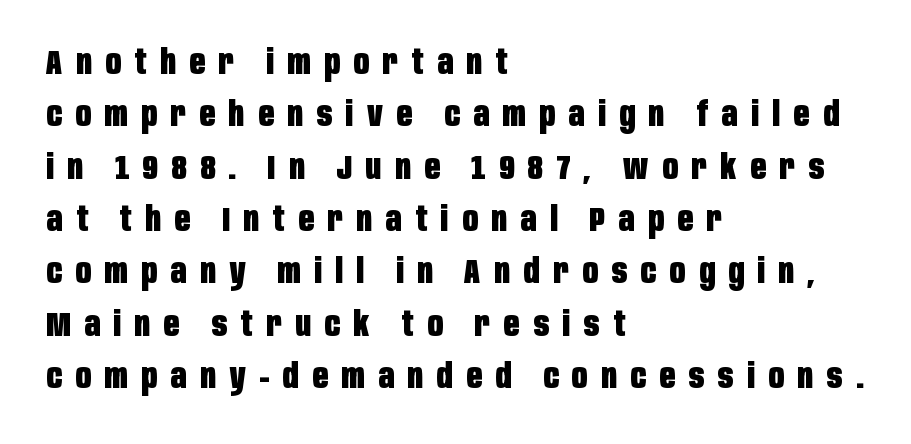
Q: Is the text bold? A: Yes.
Q: Is the text italic (slanted)? A: No, it is upright.
Q: Is the typeface a serif or a sans-serif typeface? A: Sans-serif.
Q: Is the text underlined? A: No.
Q: How is the paragraph aligned? A: Left-aligned.
Q: Is the spacing between letters normal or unusually wide? A: Unusually wide.
Q: Is the spacing between lines tight, normal or loose? A: Normal.
Q: Width (condensed, normal, or wide)? A: Condensed.
Q: Stroke contrast? A: Low.
Q: x-height? A: Large.
Q: Monospaced? A: No.
